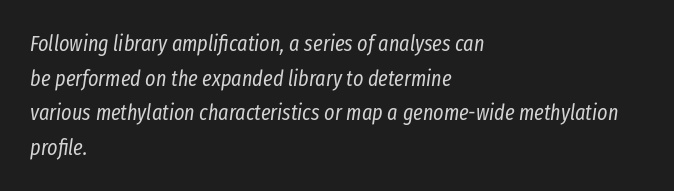
This sample keeps an unexceptional amount of space between lines. Alignment: flush left. Caption: face not bold, strokes unweighted. Plain, unruled lines of type.
